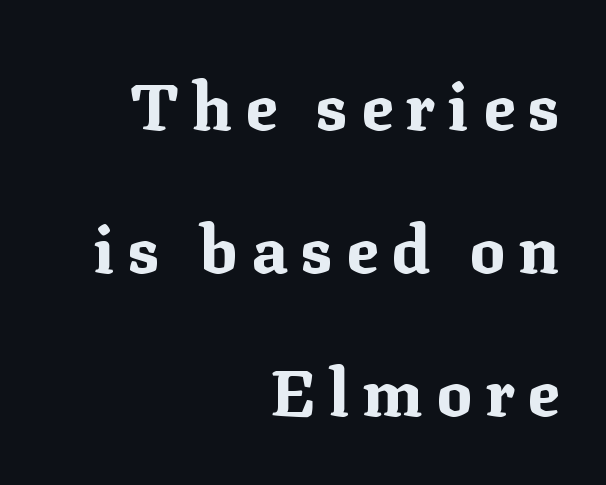
{"serif": "yes", "italic": "no", "bold": "yes", "weight": "bold", "width": "normal", "stroke_contrast": "medium", "x_height": "medium", "monospaced": "no", "underline": "no", "align": "right", "line_spacing": "loose", "line_spacing_ratio": 2.17, "letter_spacing": "wide", "letter_spacing_em": 0.2, "glyph_px": 66}
